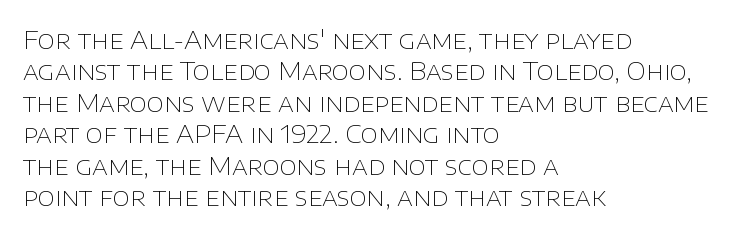
Q: Is the text bold? A: No.
Q: Is the text italic (slanted)? A: No, it is upright.
Q: Is the text underlined? A: No.
Q: How is the paragraph aligned? A: Left-aligned.
Q: Is the spacing between letters normal or unusually wide? A: Normal.
Q: Is the spacing between lines tight, normal or loose? A: Normal.
